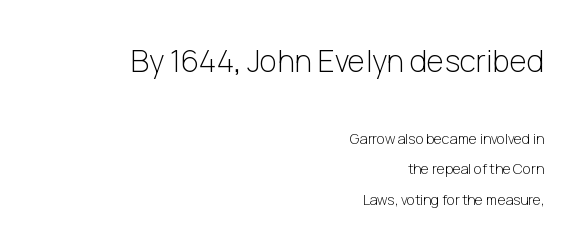
{"serif": "no", "italic": "no", "bold": "no", "weight": "light", "width": "normal", "stroke_contrast": "low", "x_height": "medium", "monospaced": "no", "underline": "no", "align": "right", "line_spacing": "loose", "line_spacing_ratio": 2.17, "letter_spacing": "normal", "letter_spacing_em": 0.0, "larger_block": "first", "size_ratio": 2.14, "glyph_px": 30}
